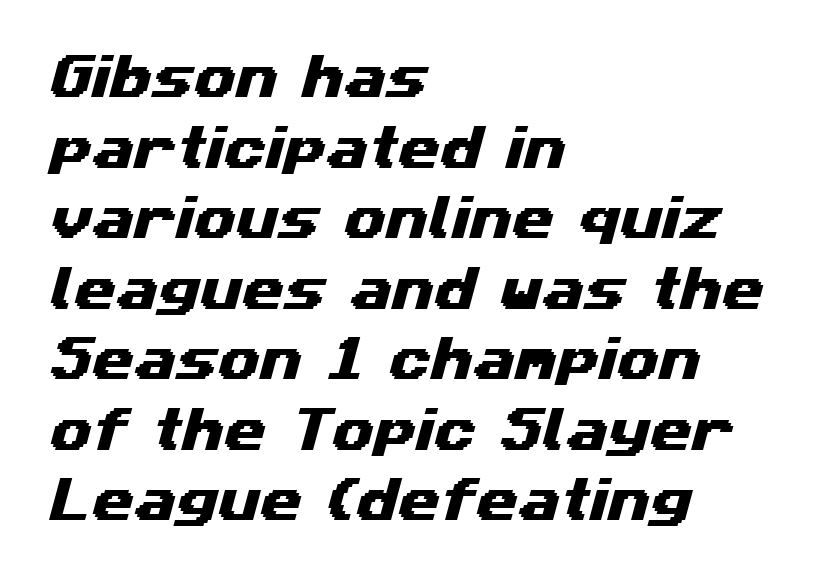
The gaps between neighbouring characters are ordinary and unremarkable. Is this a fixed-width face? No — the glyphs have proportional, varying widths. Descenders hang freely into open space. Regarding serifs, this sample does without them. This block has exactly the height ordinary leading produces.
